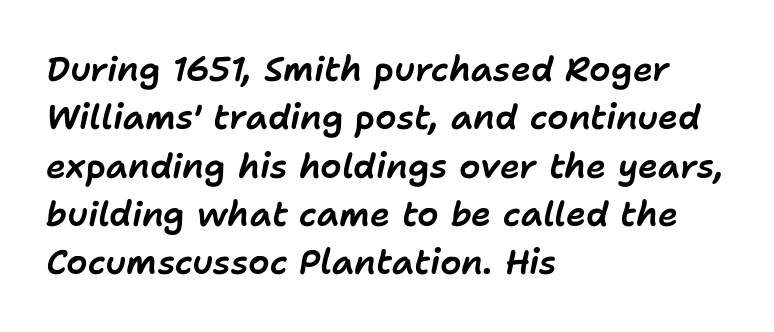
Q: Is the text italic (slanted)? A: Yes, it leans right by about 11 degrees.
Q: Is the text underlined? A: No.
Q: How is the paragraph aligned? A: Left-aligned.
Q: Is the spacing between letters normal or unusually wide? A: Normal.
Q: Is the spacing between lines tight, normal or loose? A: Normal.
Q: Width (condensed, normal, or wide)? A: Normal.
Q: Stroke contrast? A: Low.
Q: x-height? A: Medium.
Q: Monospaced? A: No.
